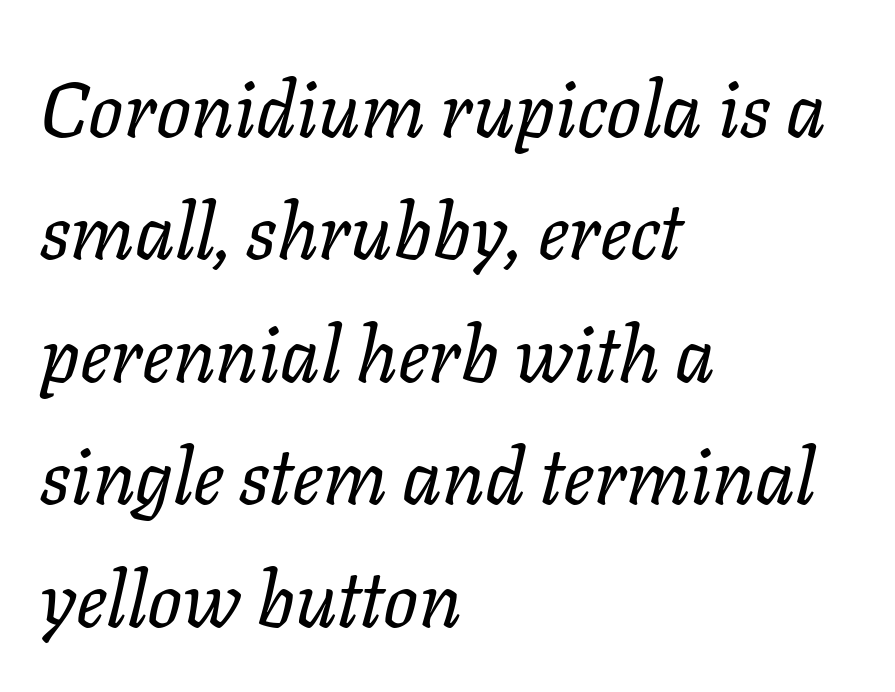
Q: Is the text bold? A: No.
Q: Is the text italic (slanted)? A: Yes, it leans right by about 11 degrees.
Q: Is the text underlined? A: No.
Q: How is the paragraph aligned? A: Left-aligned.
Q: Is the spacing between letters normal or unusually wide? A: Normal.
Q: Is the spacing between lines tight, normal or loose? A: Normal.
Q: Width (condensed, normal, or wide)? A: Normal.
Q: Stroke contrast? A: Low.
Q: x-height? A: Medium.
Q: Monospaced? A: No.
